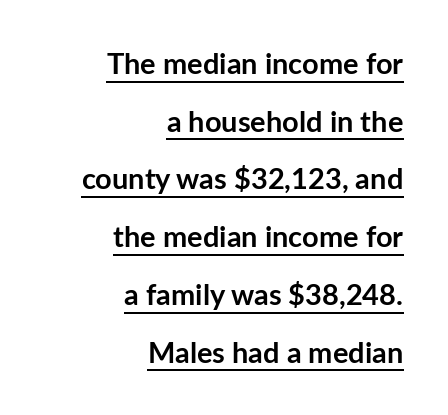
You could fit nearly another row in the gap between these rows. Descenders here cross a horizontal rule under the line. This sample has the flowing, uneven cadence of proportional lettering. This is sans-serif lettering, the kind often seen on screens and signage.
